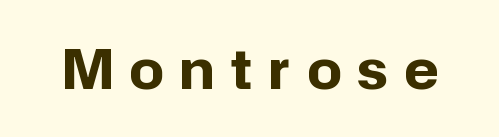
Proportional: the letters do not fall into vertical columns. You can tell from the bare stems that sans-serif type was used. Plain, unruled lines of type. Heft: maximum for text — a bold. The tracking jumps out immediately: characters are airy and widely separated. In terms of posture, this sample is upright.
